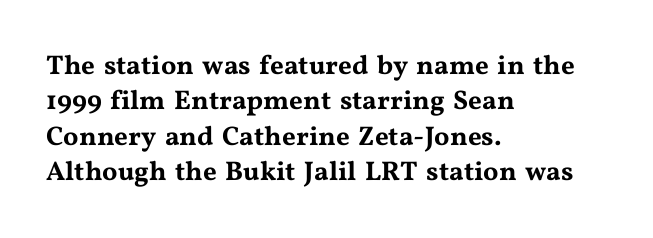
The image shows 27 px text type, upright; set left-aligned, normal line spacing (1.31x), normal letter spacing, not underlined.
